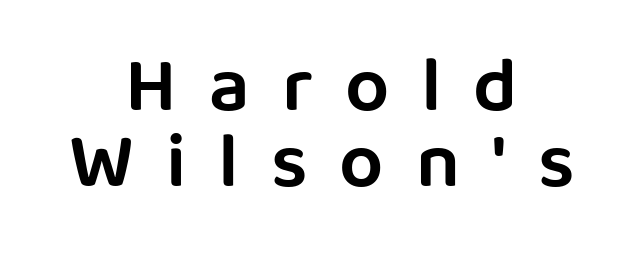
Q: Is the text bold? A: Semi-bold.
Q: Is the text italic (slanted)? A: No, it is upright.
Q: Is the typeface a serif or a sans-serif typeface? A: Sans-serif.
Q: Is the text underlined? A: No.
Q: How is the paragraph aligned? A: Centered.
Q: Is the spacing between letters normal or unusually wide? A: Unusually wide.
Q: Is the spacing between lines tight, normal or loose? A: Tight.
Q: Width (condensed, normal, or wide)? A: Normal.
Q: Stroke contrast? A: Low.
Q: x-height? A: Large.
Q: Monospaced? A: No.
